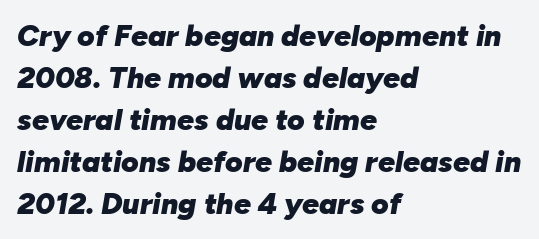
Leading: standard. Compared with an ordinary text face, these strokes are far heavier — a full bold. Words float on clear page, feet unadorned. Italic? Definitely — the glyphs are oblique. No extra tracking has been applied to these lines.
